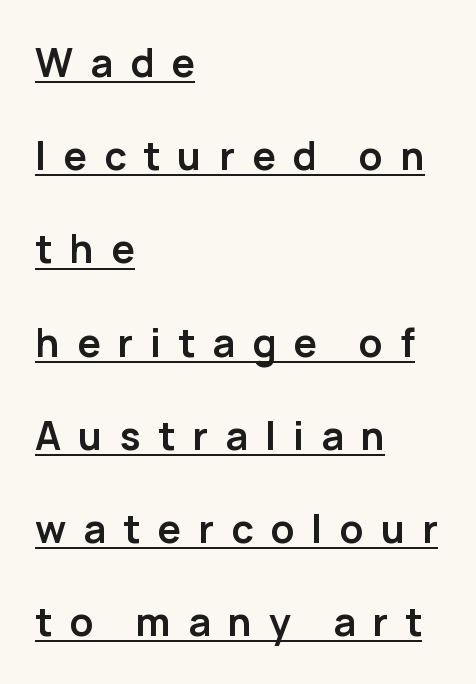
The image shows 39 px semibold sans-serif type, upright; set left-aligned, loose line spacing (2.39x), unusually wide letter spacing (+0.44 em), underlined; low stroke contrast and a medium x-height.
